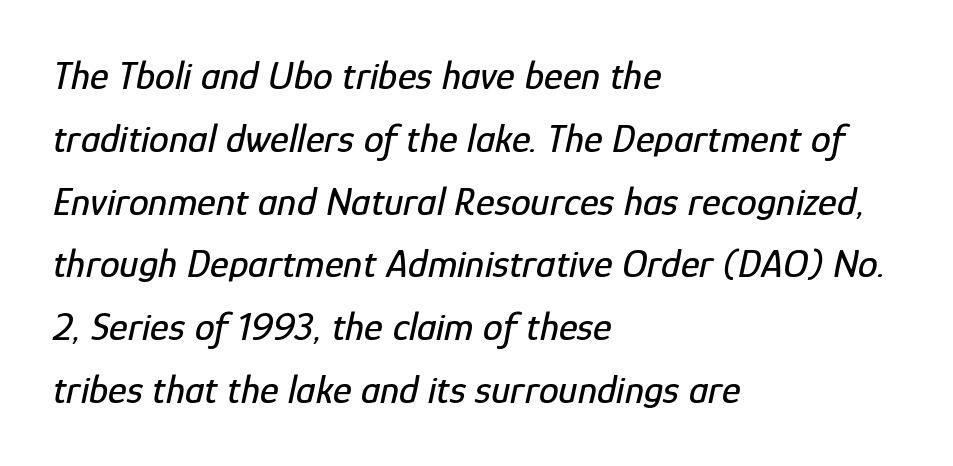
{"italic": "yes", "lean": "right", "slant_degrees": 12, "width": "condensed", "stroke_contrast": "low", "x_height": "medium", "monospaced": "no", "underline": "no", "align": "left", "line_spacing": "normal", "line_spacing_ratio": 1.57, "letter_spacing": "normal", "letter_spacing_em": 0.0, "glyph_px": 40}
